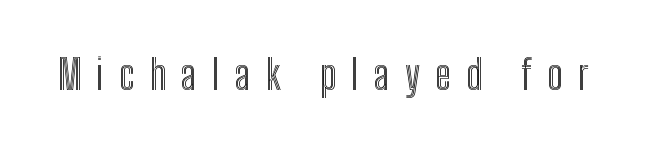
Italic? Not at all — the glyphs are vertical. The space directly below the letters is spotless. The letterforms stand isolated, each surrounded by extra space. Varying glyph widths throughout — classic text-font behaviour.
